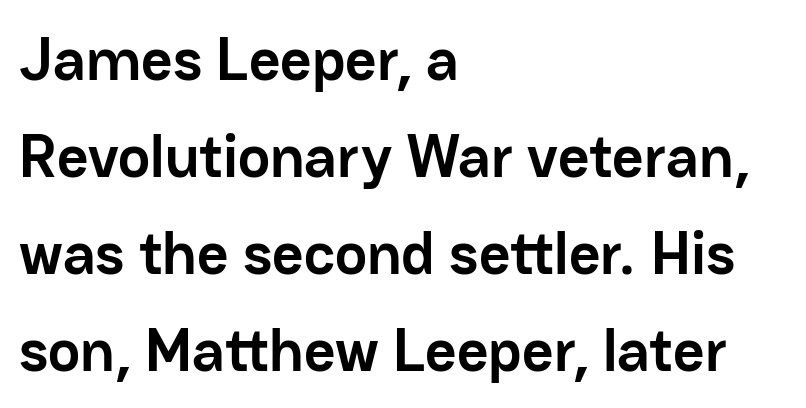
The rendering uses natural spacing where letterforms have individual widths. The sample has been set heavy, in full bold. Is this a sans? Yes — the strokes have no serifs. Ordinary non-slanted type is in use. The setting favours the left margin, as ordinary paragraphs usually do.
